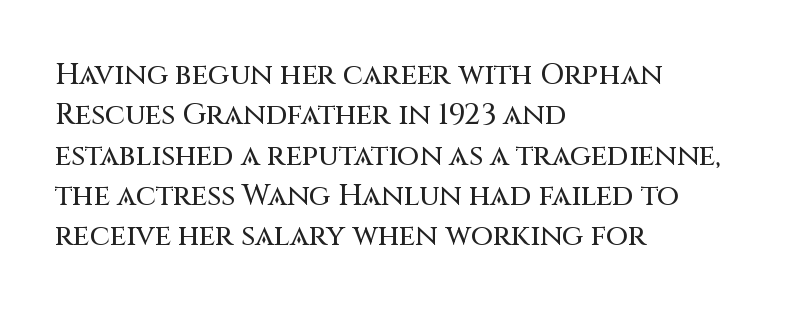
The image shows 29 px sans-serif type, upright; set left-aligned, normal line spacing (1.39x), normal letter spacing, not underlined; medium stroke contrast and a large x-height.
